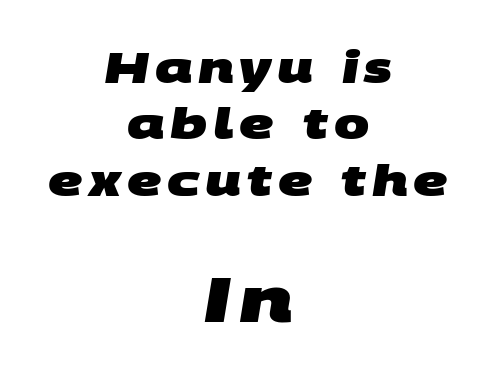
The image shows 63 px heavy, wide sans-serif type; set centered, normal line spacing (1.34x), not underlined; the second (bottom) block is 1.5x larger; medium stroke contrast and a large x-height.
